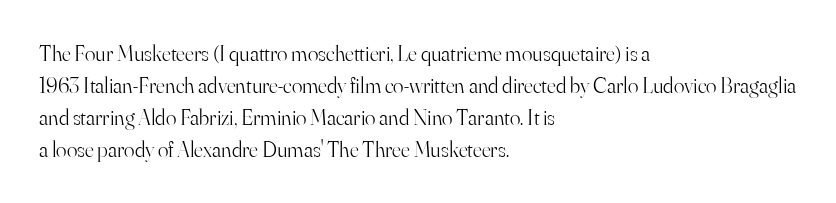
The image shows 22 px text type, upright; set left-aligned, normal line spacing (1.46x), normal letter spacing, not underlined.
